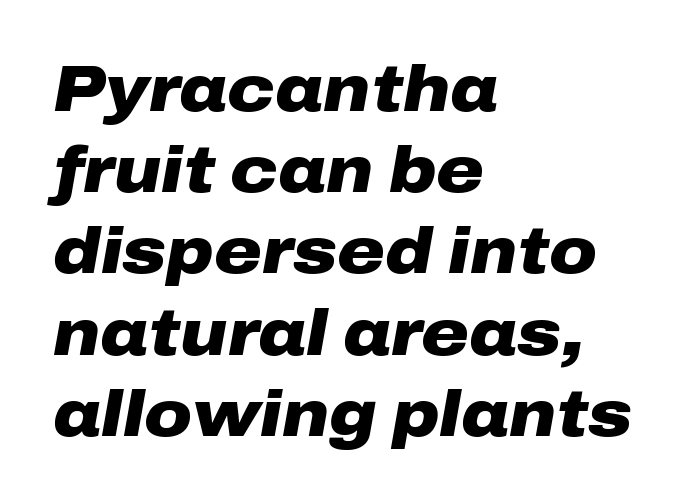
{"italic": "yes", "lean": "right", "slant_degrees": 10, "bold": "yes", "weight": "heavy", "width": "wide", "stroke_contrast": "low", "x_height": "medium", "monospaced": "no", "underline": "no", "align": "left", "line_spacing": "normal", "line_spacing_ratio": 1.25, "letter_spacing": "normal", "letter_spacing_em": 0.0, "glyph_px": 65}
